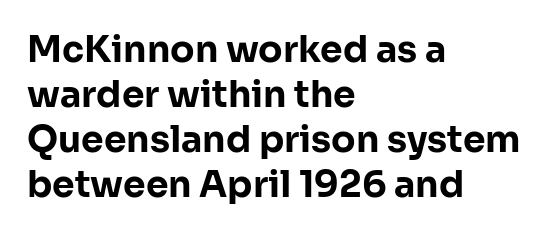
This sample keeps an unexceptional amount of space between lines. The passage is arranged the way most books set body copy — flush left. Compared with typical body copy, the letter spacing here is the same. Descenders hang freely into open space. Strong, thick strokes mark this as bold type.
